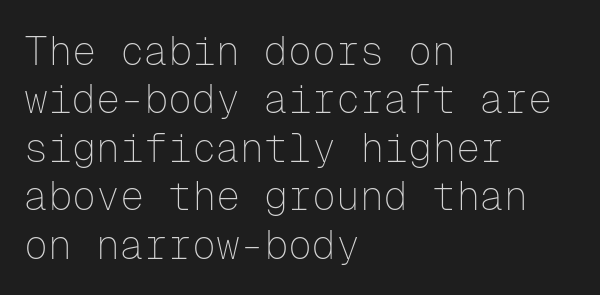
The image shows 40 px thin sans-serif type, upright, monospaced; set left-aligned, line spacing 1.21x, normal letter spacing, not underlined; low stroke contrast and a medium x-height.
